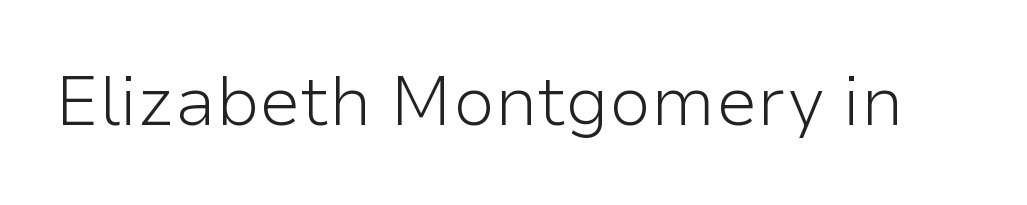
Weight: in the light-to-regular range. Quick note: underline off. The axis of the letterforms is exactly vertical. Think of a printed novel: that variable character pitch is what you see here. Check where the strokes stop: nothing finishes them off — pure sans. The line texture is even and compact thanks to regular tracking.
